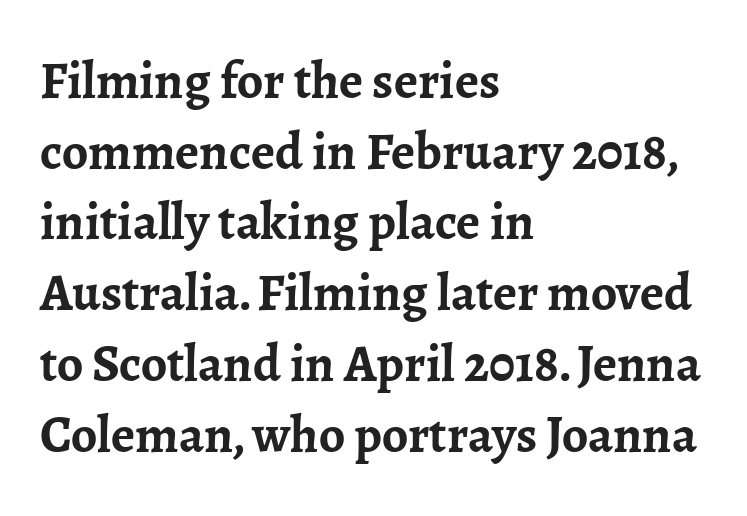
Check under the words: just untouched page. Reading down the column, the eye jumps a familiar distance to each next line. The letters stand upright; this is a roman face. Do the characters align in a grid? No, the font is proportional. Is the type bold? Yes — the strokes are clearly thick and heavy.
